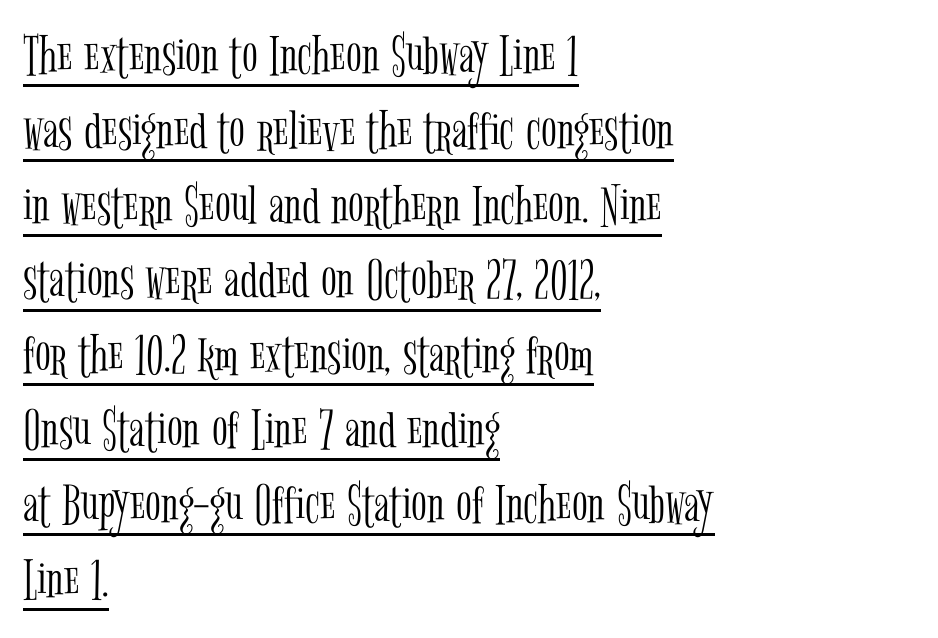
The image shows 58 px light, condensed serif type, upright; set left-aligned, normal line spacing (1.29x), normal letter spacing, underlined; low stroke contrast and a medium x-height.
